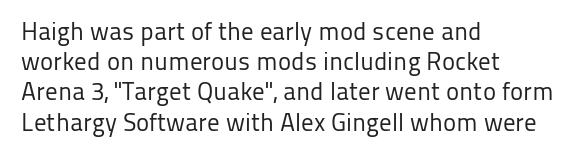
In terms of posture, this sample is upright. The rendering keeps characters at their native spacing. Caption: face not bold, strokes unweighted. The string is rendered with underlining switched off. Horizontal alignment here is leftward, the default for most running prose.
